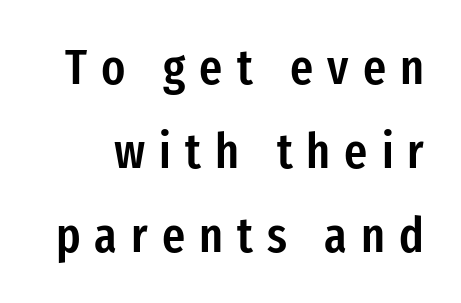
A typesetter would mark this as roman, not italic. The face used here is proportionally spaced, like ordinary book or web type. Descenders hang freely into open space. The tracking reads as deliberately expanded to a designer's eye.
